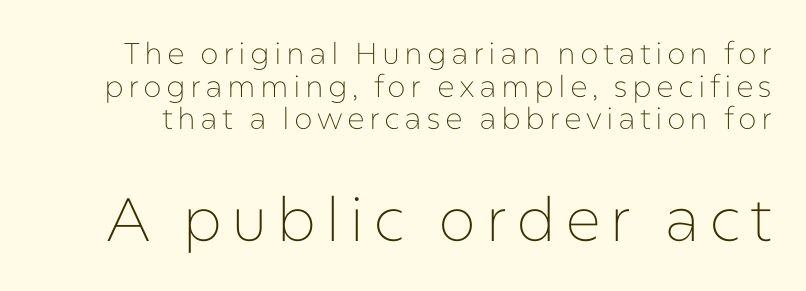
The letters stand upright; this is a roman face. Typographically, this falls in the sans-serif category. Reading top to bottom, the characters get bigger at the block break. The characters are drawn with everyday or finer stroke widths. Compared with typical paragraphs, the rows here are closer together.
